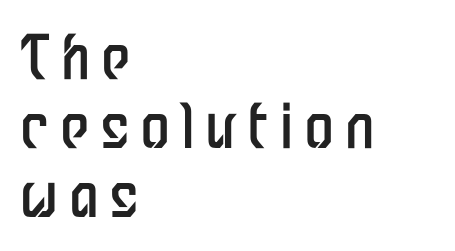
The baseline area is clear. Bold? No — there's no thickening of the strokes. The rendering uses natural spacing where letterforms have individual widths. Tall strokes in this sample are plumb rather than angled.
